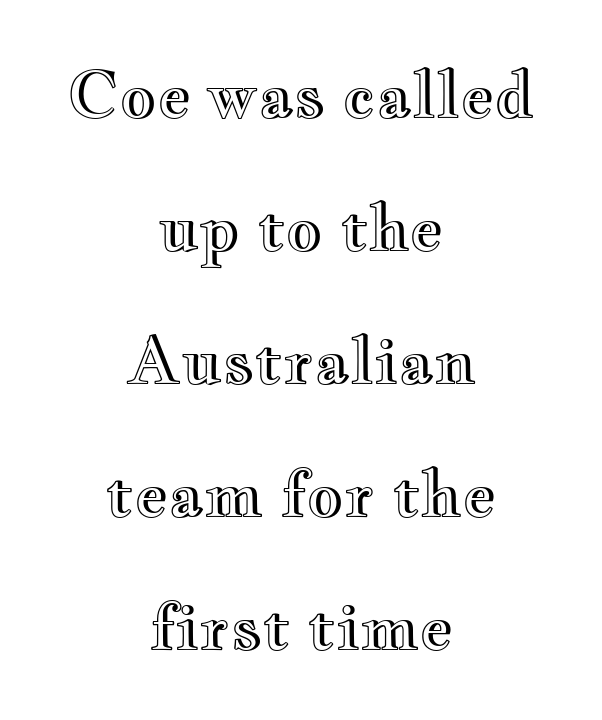
A great deal of white space separates one row of letters from the next. This sample uses plain, unmodified letter spacing. The strip under each line holds only bare page. Each letter keeps its own natural width here, so spacing adapts to shape.
